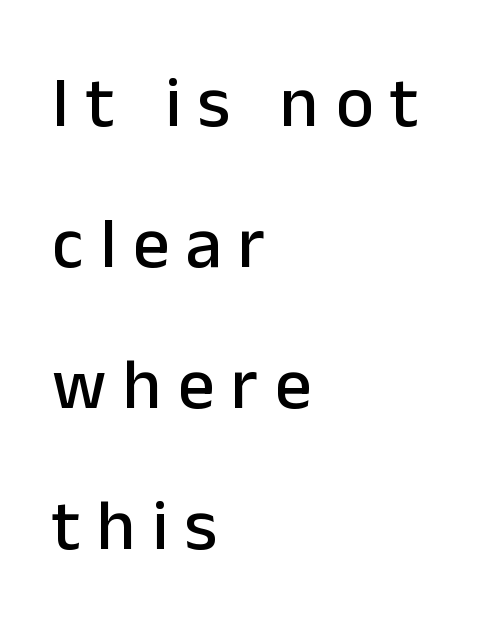
What stands out about the letter spacing? Its width — letters are far apart. A bare baseline throughout the passage. Regarding serifs, this sample does without them. The rendering uses natural spacing where letterforms have individual widths. Notice the wide empty band between every row — that's loose leading.
